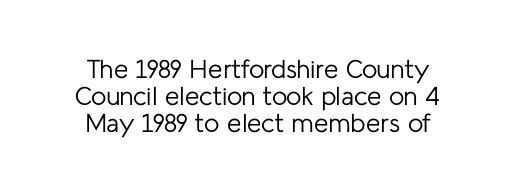
{"italic": "no", "bold": "no", "underline": "no", "align": "center", "line_spacing": "tight", "line_spacing_ratio": 1.03, "letter_spacing": "normal", "letter_spacing_em": 0.0, "glyph_px": 26}
